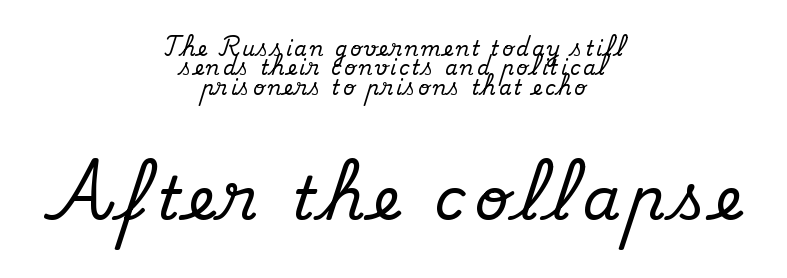
The image shows 60 px serif type; set centered, tight line spacing (0.97x), not underlined; the second (bottom) block is 3.0x larger; medium stroke contrast and a small x-height.
